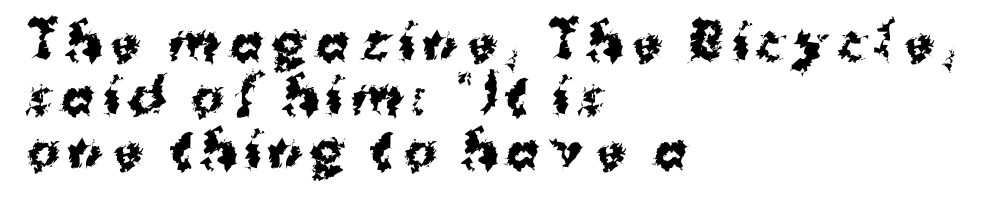
The designer dialed line spacing down below the default. Does the copy run flush right? No — it runs flush left. Varying glyph widths throughout — classic text-font behaviour. On the weight axis this lands at bold, roughly 700.
